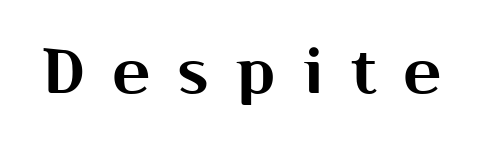
The typeface chosen for these lines omits serifs. No word sits above an underline. Character widths vary here, with narrow letters taking less room than wide ones. Each word looks stretched out because of the extra space between its letters. Vertical strokes here are truly vertical.
